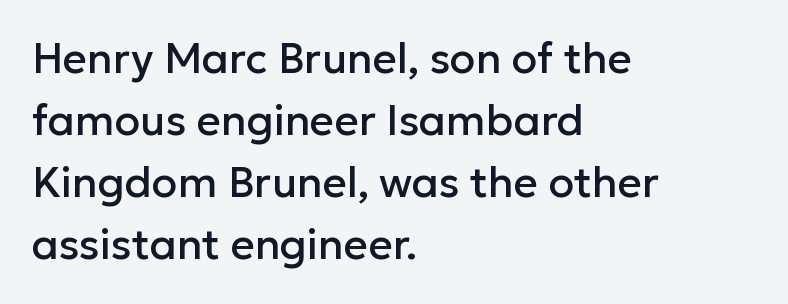
This rendering uses left alignment, leaving the right contour irregular. Does the lettering tilt? It doesn't — this is upright. The passage shown has conventional tracking throughout. Proportional: the letters do not fall into vertical columns.
